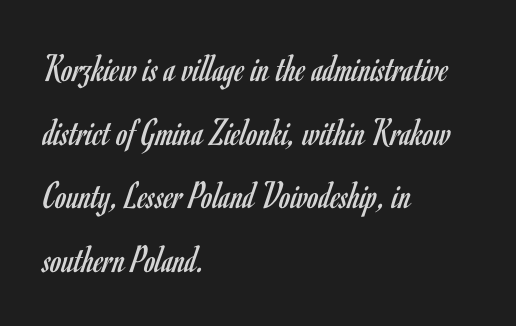
Q: Is the text bold? A: No.
Q: Is the text italic (slanted)? A: Yes.
Q: Is the typeface a serif or a sans-serif typeface? A: Sans-serif.
Q: Is the text underlined? A: No.
Q: How is the paragraph aligned? A: Left-aligned.
Q: Is the spacing between letters normal or unusually wide? A: Normal.
Q: Is the spacing between lines tight, normal or loose? A: Normal.
Q: Width (condensed, normal, or wide)? A: Condensed.
Q: Stroke contrast? A: Low.
Q: x-height? A: Small.
Q: Monospaced? A: No.
